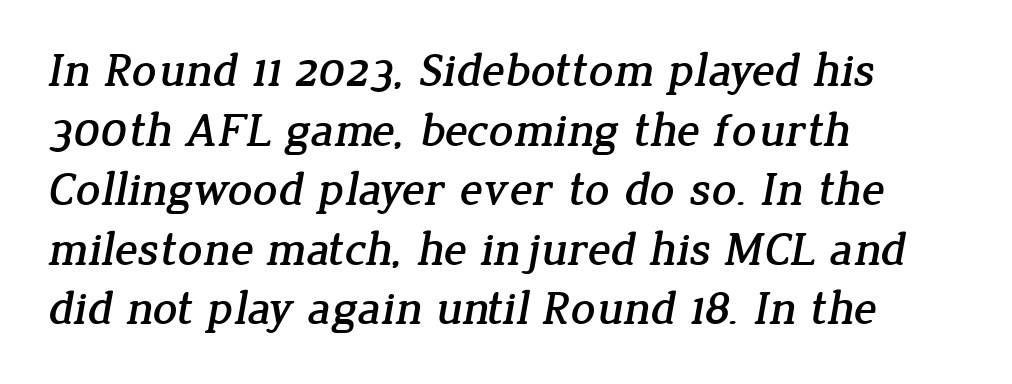
{"serif": "yes", "width": "normal", "stroke_contrast": "low", "x_height": "medium", "monospaced": "no", "underline": "no", "align": "left", "line_spacing_ratio": 1.24, "letter_spacing": "normal", "letter_spacing_em": 0.0, "glyph_px": 48}
